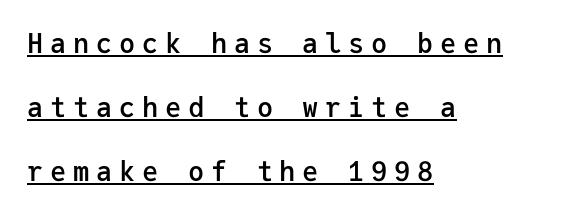
{"italic": "no", "bold": "semi", "underline": "yes", "align": "left", "line_spacing": "loose", "line_spacing_ratio": 2.37, "letter_spacing": "wide", "letter_spacing_em": 0.25, "glyph_px": 27}
